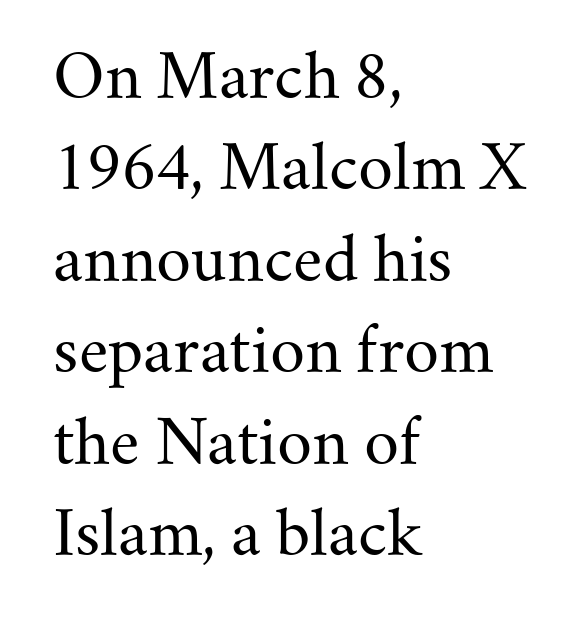
{"serif": "yes", "italic": "no", "bold": "no", "weight": "regular", "width": "normal", "stroke_contrast": "medium", "x_height": "small", "monospaced": "no", "underline": "no", "align": "left", "line_spacing": "normal", "line_spacing_ratio": 1.5, "letter_spacing": "normal", "letter_spacing_em": 0.0, "glyph_px": 61}
